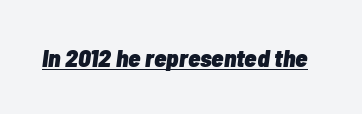
Notice how thick the strokes are: this is what a full bold looks like. Compared with ordinary roman type, these characters are visibly tilted. Beneath each row of characters lies a ruled line. Caption: standard tracking, unaltered.
